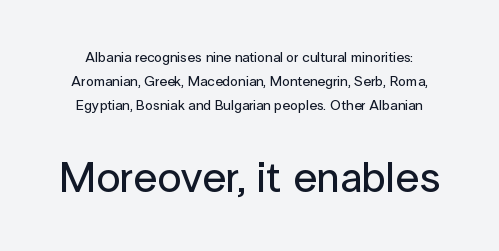
{"serif": "no", "italic": "no", "width": "normal", "stroke_contrast": "low", "x_height": "medium", "monospaced": "no", "underline": "no", "line_spacing_ratio": 1.72, "letter_spacing": "normal", "letter_spacing_em": 0.0, "larger_block": "second", "size_ratio": 3.07, "glyph_px": 43}
